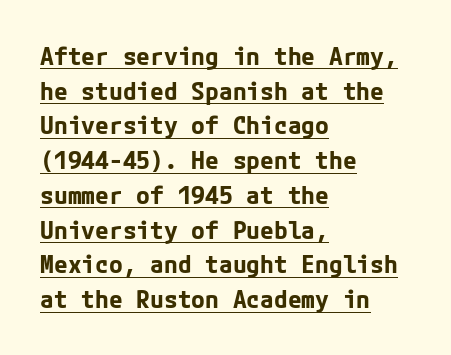
{"italic": "no", "bold": "yes", "underline": "yes", "align": "left", "line_spacing": "normal", "line_spacing_ratio": 1.39, "letter_spacing": "normal", "letter_spacing_em": 0.0, "glyph_px": 25}
